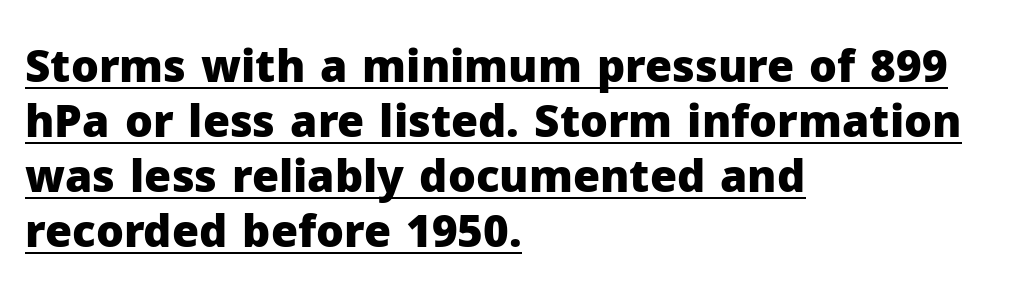
The image shows 44 px heavy sans-serif type, upright; set left-aligned, normal line spacing (1.25x), normal letter spacing, underlined; low stroke contrast and a medium x-height.
